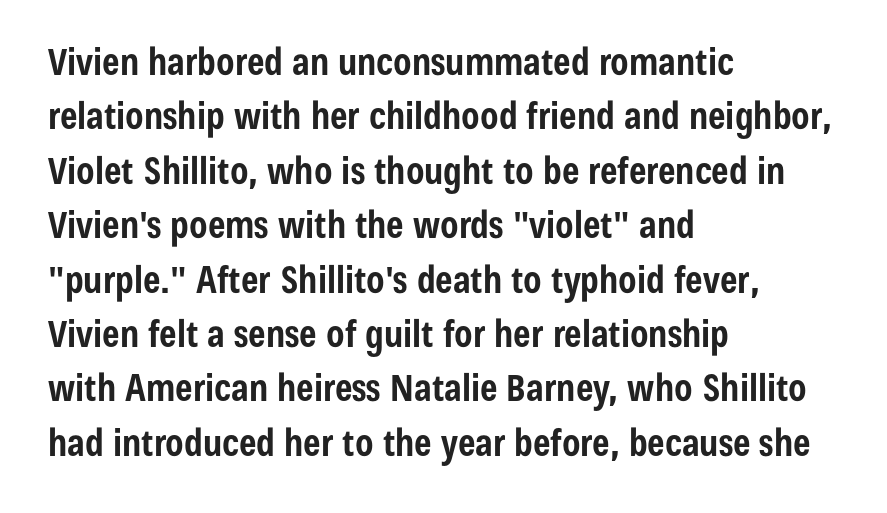
Q: Is the text bold? A: Yes.
Q: Is the text italic (slanted)? A: No, it is upright.
Q: Is the typeface a serif or a sans-serif typeface? A: Sans-serif.
Q: Is the text underlined? A: No.
Q: How is the paragraph aligned? A: Left-aligned.
Q: Is the spacing between letters normal or unusually wide? A: Normal.
Q: Is the spacing between lines tight, normal or loose? A: Normal.
Q: Width (condensed, normal, or wide)? A: Condensed.
Q: Stroke contrast? A: Low.
Q: x-height? A: Medium.
Q: Monospaced? A: No.
